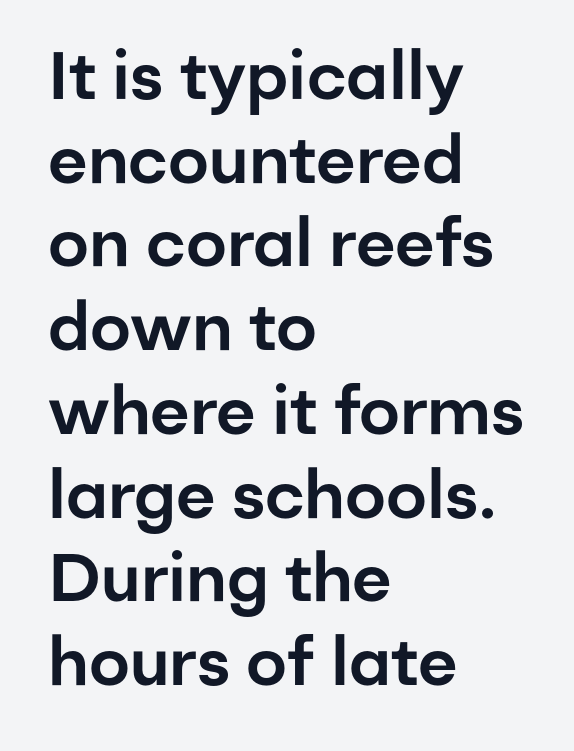
Q: Is the text italic (slanted)? A: No, it is upright.
Q: Is the typeface a serif or a sans-serif typeface? A: Sans-serif.
Q: Is the text underlined? A: No.
Q: How is the paragraph aligned? A: Left-aligned.
Q: Is the spacing between letters normal or unusually wide? A: Normal.
Q: Is the spacing between lines tight, normal or loose? A: Normal.
Q: Width (condensed, normal, or wide)? A: Normal.
Q: Stroke contrast? A: Low.
Q: x-height? A: Medium.
Q: Monospaced? A: No.
